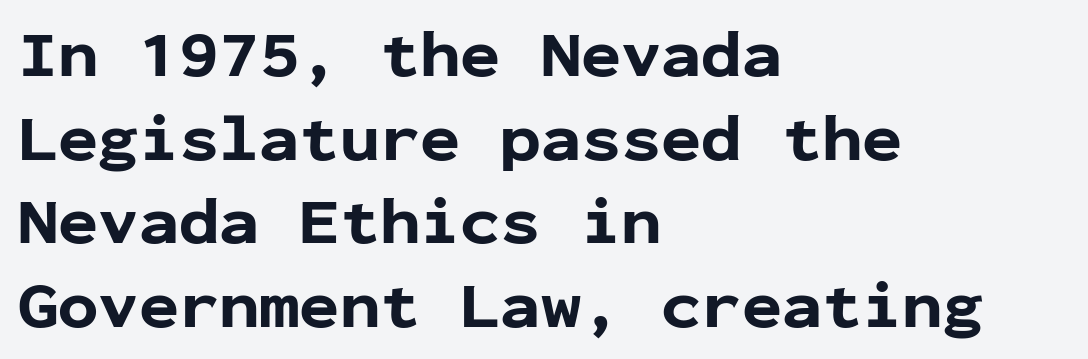
Q: Is the text bold? A: Yes.
Q: Is the text italic (slanted)? A: No, it is upright.
Q: Is the typeface a serif or a sans-serif typeface? A: Sans-serif.
Q: Is the text underlined? A: No.
Q: How is the paragraph aligned? A: Left-aligned.
Q: Is the spacing between letters normal or unusually wide? A: Normal.
Q: Is the spacing between lines tight, normal or loose? A: Normal.
Q: Width (condensed, normal, or wide)? A: Normal.
Q: Stroke contrast? A: Low.
Q: x-height? A: Medium.
Q: Monospaced? A: Yes.
